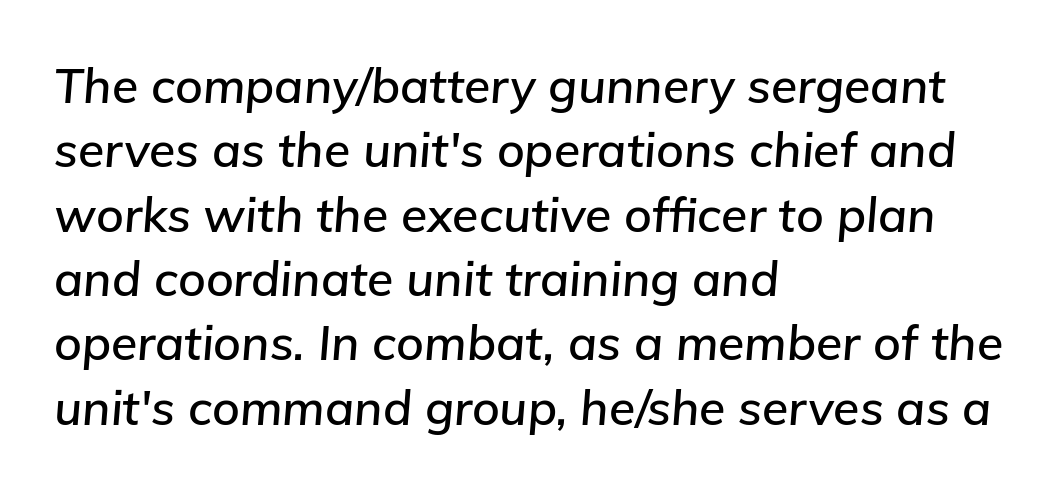
{"italic": "yes", "lean": "right", "slant_degrees": 5, "width": "normal", "stroke_contrast": "low", "x_height": "medium", "monospaced": "no", "underline": "no", "align": "left", "line_spacing": "normal", "line_spacing_ratio": 1.34, "letter_spacing": "normal", "letter_spacing_em": 0.0, "glyph_px": 48}
